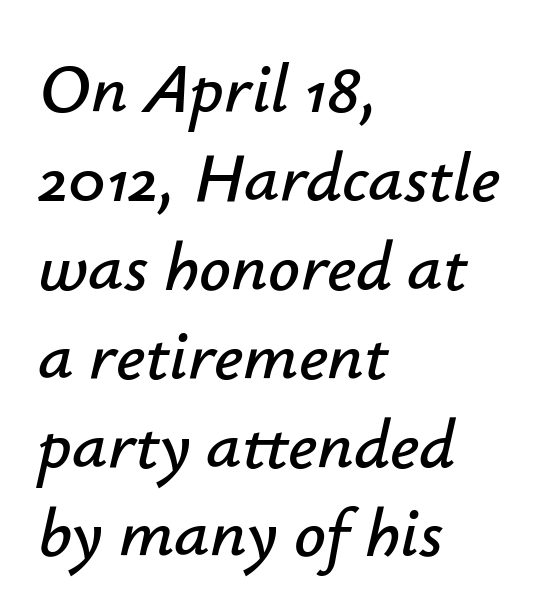
Q: Is the text italic (slanted)? A: Yes, it leans right by about 12 degrees.
Q: Is the text underlined? A: No.
Q: How is the paragraph aligned? A: Left-aligned.
Q: Is the spacing between letters normal or unusually wide? A: Normal.
Q: Is the spacing between lines tight, normal or loose? A: Normal.
Q: Width (condensed, normal, or wide)? A: Normal.
Q: Stroke contrast? A: Low.
Q: x-height? A: Small.
Q: Monospaced? A: No.
